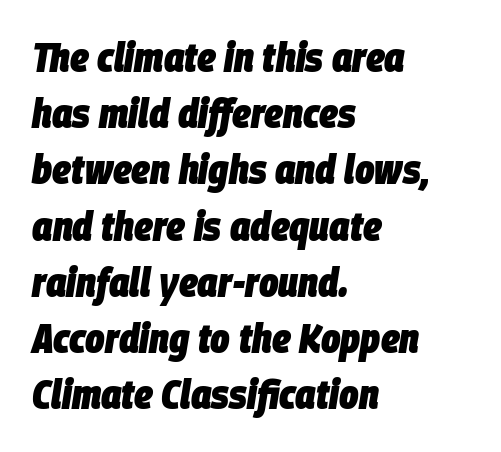
The image shows 41 px heavy, condensed type, italic (leaning right); set left-aligned, normal line spacing (1.37x), normal letter spacing, not underlined; low stroke contrast and a large x-height.
